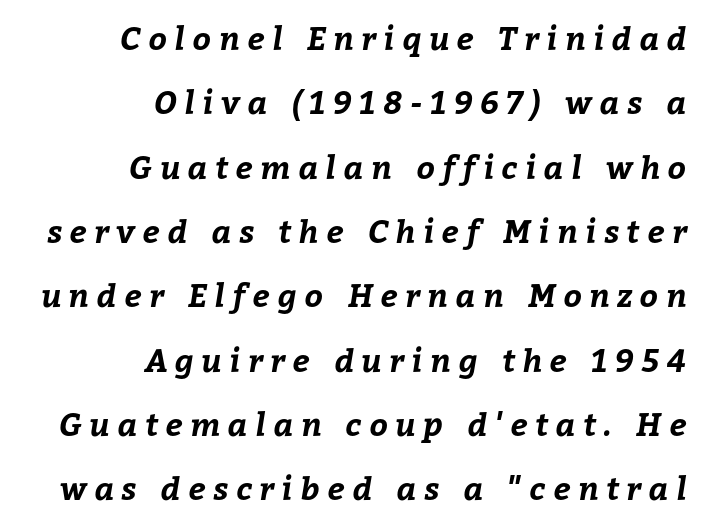
The type is letterspaced generously, with wide tracking. Only glyphs here, with clear space below each row. The face used here is proportionally spaced, like ordinary book or web type. Where is the straight margin? On the right. Heavy-handed strokes throughout: this text is bold.
